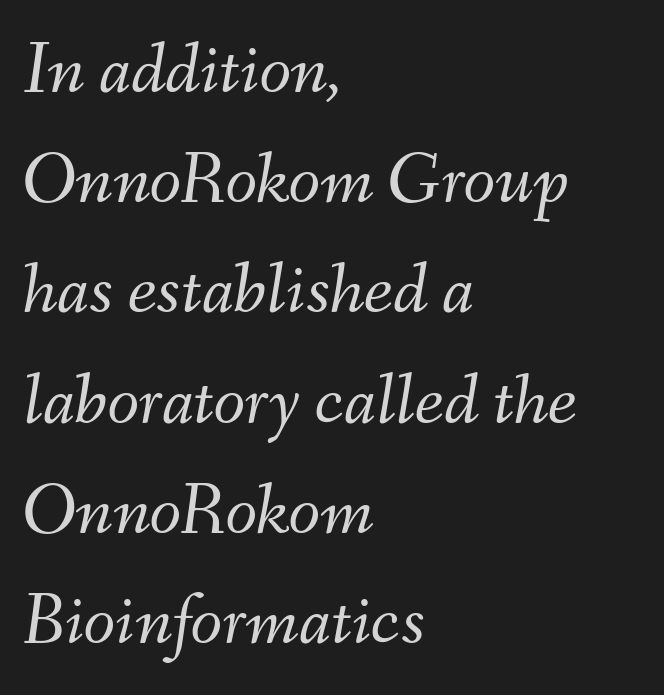
{"italic": "yes", "lean": "right", "slant_degrees": 9, "bold": "no", "weight": "light", "width": "normal", "stroke_contrast": "medium", "x_height": "small", "monospaced": "no", "underline": "no", "align": "left", "line_spacing": "normal", "line_spacing_ratio": 1.51, "letter_spacing": "normal", "letter_spacing_em": 0.0, "glyph_px": 73}
